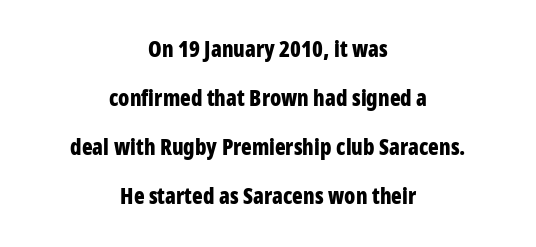
The image shows 22 px bold type, upright; set centered, loose line spacing (2.23x), normal letter spacing, not underlined.
